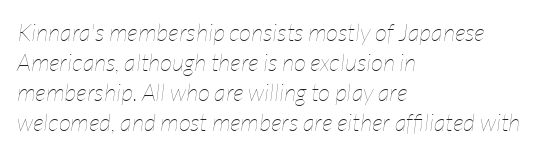
The image shows 24 px text type, italic (leaning right); set left-aligned, normal line spacing (1.25x), normal letter spacing, not underlined.
